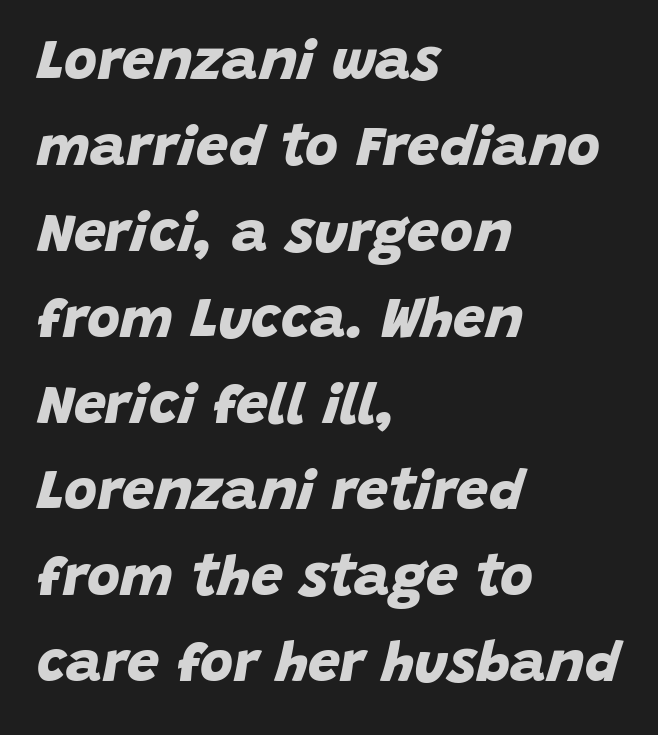
Q: Is the text bold? A: Yes.
Q: Is the typeface a serif or a sans-serif typeface? A: Sans-serif.
Q: Is the text underlined? A: No.
Q: How is the paragraph aligned? A: Left-aligned.
Q: Is the spacing between letters normal or unusually wide? A: Normal.
Q: Is the spacing between lines tight, normal or loose? A: Normal.
Q: Width (condensed, normal, or wide)? A: Normal.
Q: Stroke contrast? A: Low.
Q: x-height? A: Large.
Q: Monospaced? A: No.
